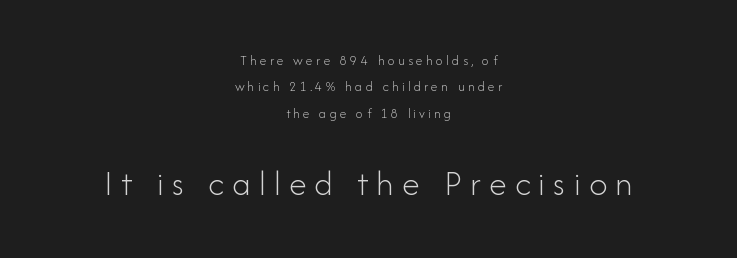
{"serif": "no", "italic": "no", "bold": "no", "weight": "light", "width": "normal", "stroke_contrast": "low", "x_height": "small", "monospaced": "no", "underline": "no", "align": "center", "line_spacing_ratio": 1.88, "letter_spacing": "wide", "letter_spacing_em": 0.23, "larger_block": "second", "size_ratio": 2.57, "glyph_px": 36}
